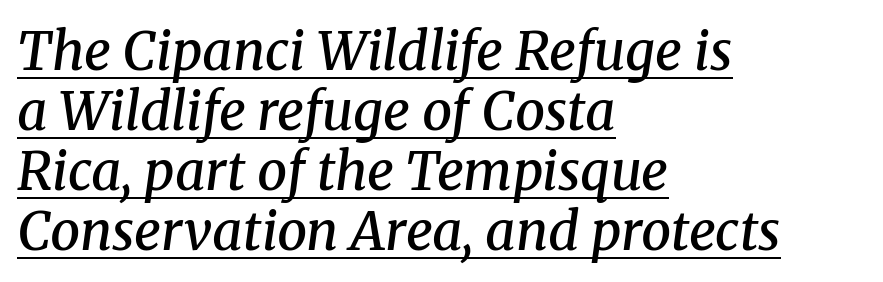
Q: Is the text bold? A: Semi-bold.
Q: Is the text italic (slanted)? A: Yes, it leans right by about 8 degrees.
Q: Is the typeface a serif or a sans-serif typeface? A: Serif.
Q: Is the text underlined? A: Yes.
Q: How is the paragraph aligned? A: Left-aligned.
Q: Is the spacing between letters normal or unusually wide? A: Normal.
Q: Is the spacing between lines tight, normal or loose? A: Tight.
Q: Width (condensed, normal, or wide)? A: Normal.
Q: Stroke contrast? A: Medium.
Q: x-height? A: Medium.
Q: Monospaced? A: No.
